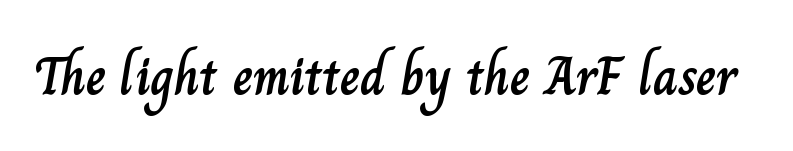
{"width": "normal", "stroke_contrast": "low", "x_height": "small", "monospaced": "no", "underline": "no", "letter_spacing": "normal", "letter_spacing_em": 0.0, "glyph_px": 54}
